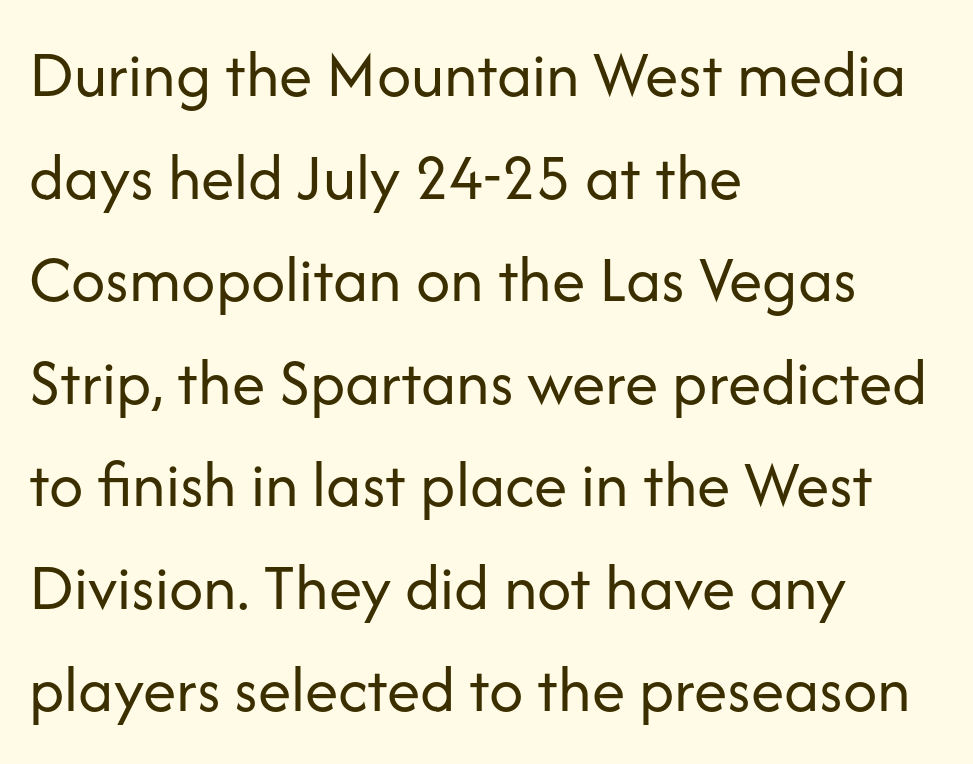
The text was rendered using a sans face with plain stroke endings. The cut favours lightness, reaching ordinary text weight at its darkest. This sample uses plain, unmodified letter spacing. Evenly set lines give the paragraph a standard silhouette.
